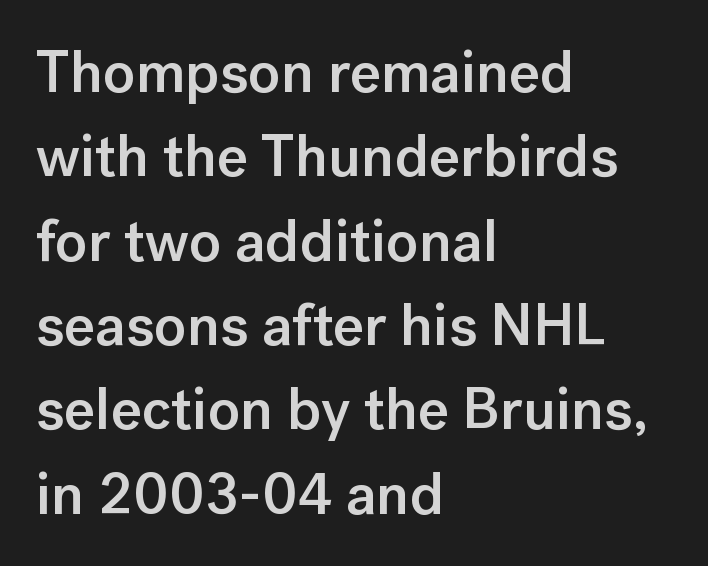
{"serif": "no", "italic": "no", "bold": "semi", "weight": "semibold", "width": "normal", "stroke_contrast": "low", "x_height": "medium", "monospaced": "no", "underline": "no", "align": "left", "line_spacing": "normal", "line_spacing_ratio": 1.43, "letter_spacing": "normal", "letter_spacing_em": 0.0, "glyph_px": 59}
